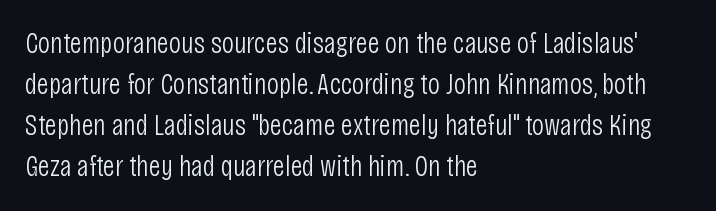
{"serif": "no", "italic": "no", "bold": "no", "weight": "light", "width": "condensed", "stroke_contrast": "low", "x_height": "large", "monospaced": "no", "underline": "no", "align": "left", "line_spacing": "normal", "line_spacing_ratio": 1.37, "letter_spacing": "normal", "letter_spacing_em": 0.0, "glyph_px": 30}
